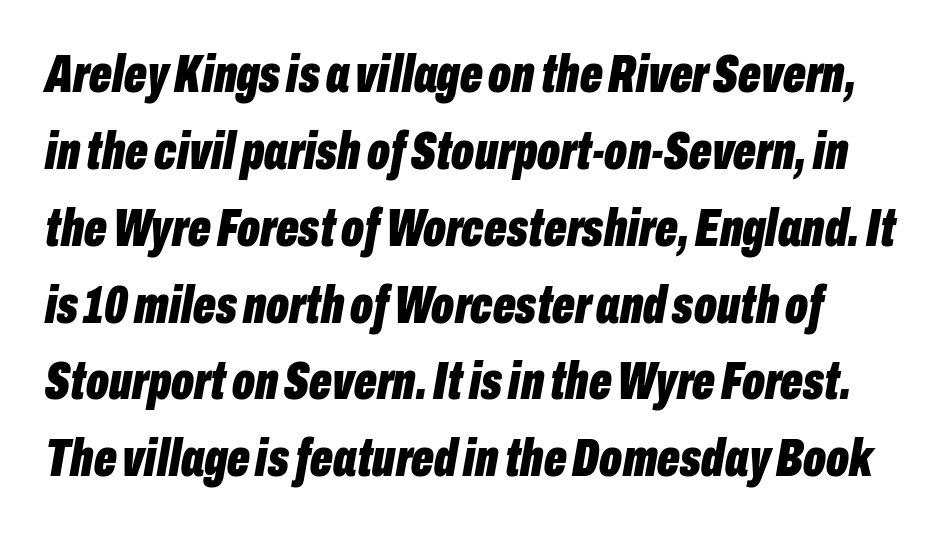
The baseline area is clear. Nobody touched the tracking dial on this one. The lettering tilts uniformly, giving the passage an italic look. What's the leading like? Ordinary, nothing unusual. Spacing verdict: proportional, widths tailored to each character.
